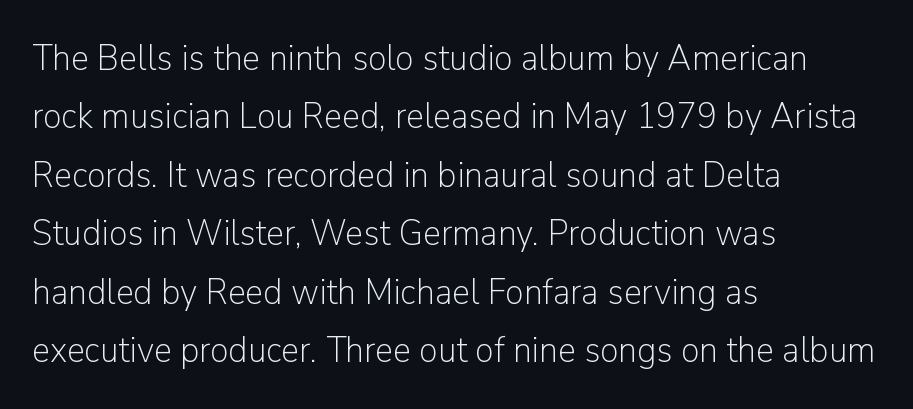
The image shows 37 px light sans-serif type, upright; set left-aligned, normal line spacing (1.58x), normal letter spacing, not underlined; low stroke contrast and a medium x-height.
